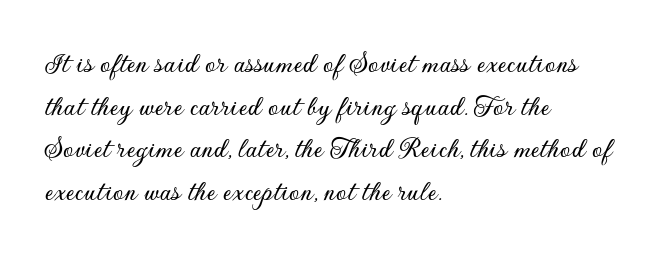
The image shows 30 px sans-serif type; set left-aligned, normal line spacing (1.42x), normal letter spacing, not underlined; low stroke contrast and a small x-height.
